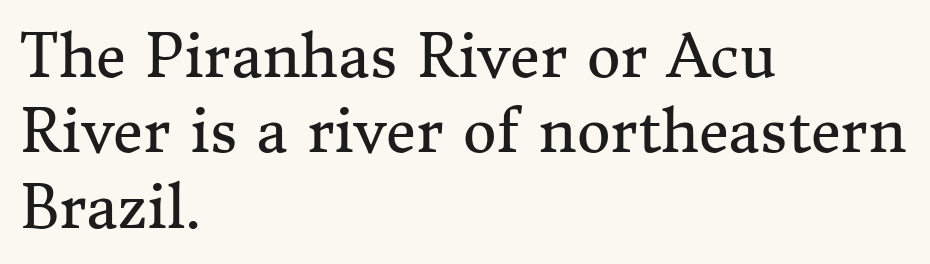
The image shows 58 px regular-weight serif type, upright; set left-aligned, normal line spacing (1.3x), normal letter spacing, not underlined; medium stroke contrast and a medium x-height.
